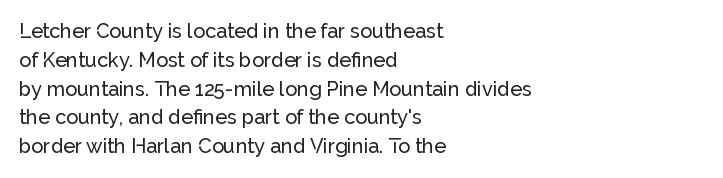
{"italic": "no", "underline": "no", "align": "left", "line_spacing": "normal", "line_spacing_ratio": 1.44, "letter_spacing": "normal", "letter_spacing_em": 0.0, "glyph_px": 20}
